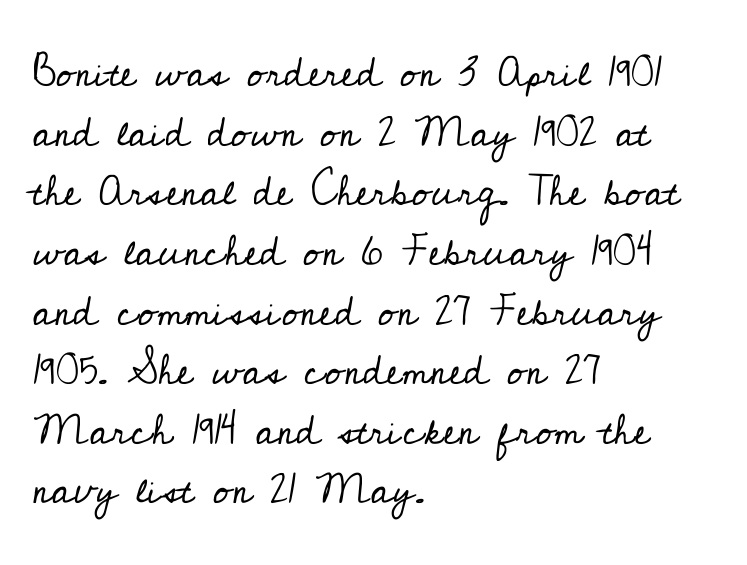
{"serif": "yes", "bold": "no", "weight": "regular", "width": "normal", "stroke_contrast": "low", "x_height": "small", "monospaced": "no", "underline": "no", "align": "left", "line_spacing": "normal", "line_spacing_ratio": 1.42, "letter_spacing": "normal", "letter_spacing_em": 0.0, "glyph_px": 42}
